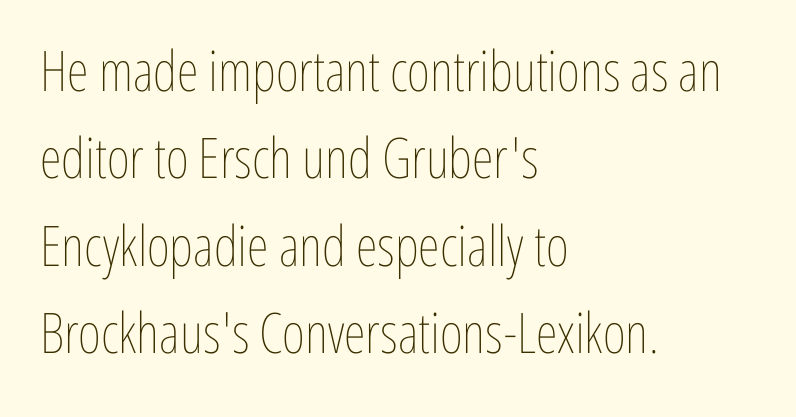
The image shows 56 px thin, condensed type, upright; set left-aligned, normal line spacing (1.56x), normal letter spacing, not underlined; low stroke contrast and a medium x-height.
